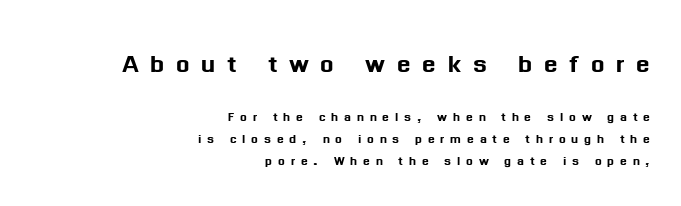
{"serif": "no", "italic": "no", "width": "normal", "stroke_contrast": "medium", "x_height": "medium", "monospaced": "no", "underline": "no", "align": "right", "line_spacing": "normal", "line_spacing_ratio": 1.36, "letter_spacing": "wide", "letter_spacing_em": 0.36, "larger_block": "first", "size_ratio": 2.0, "glyph_px": 32}
